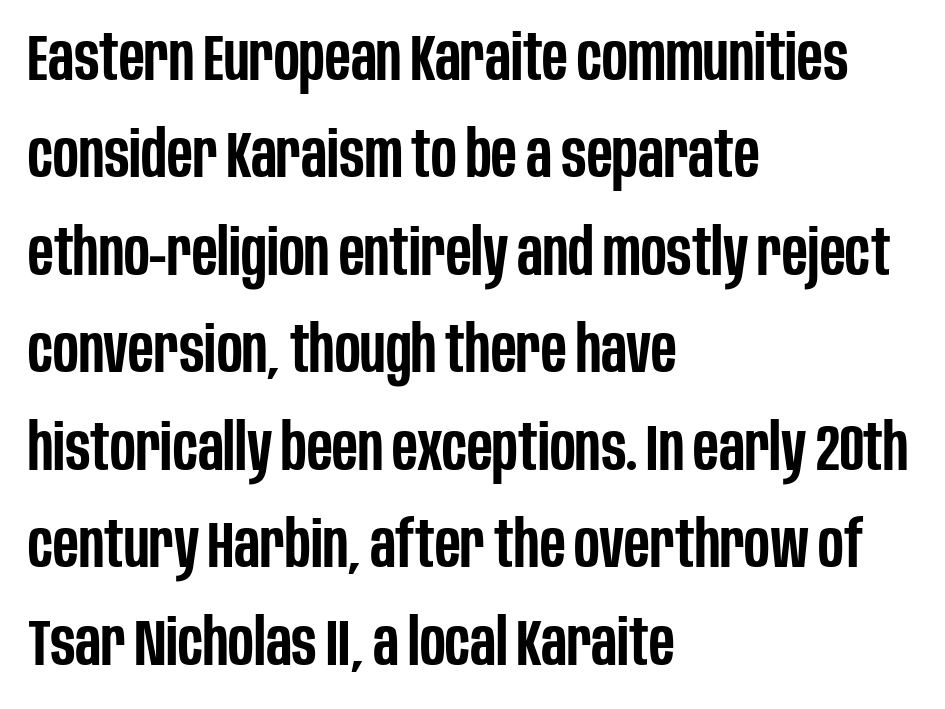
Q: Is the text bold? A: Semi-bold.
Q: Is the text italic (slanted)? A: No, it is upright.
Q: Is the typeface a serif or a sans-serif typeface? A: Sans-serif.
Q: Is the text underlined? A: No.
Q: How is the paragraph aligned? A: Left-aligned.
Q: Is the spacing between letters normal or unusually wide? A: Normal.
Q: Is the spacing between lines tight, normal or loose? A: Normal.
Q: Width (condensed, normal, or wide)? A: Condensed.
Q: Stroke contrast? A: Low.
Q: x-height? A: Large.
Q: Monospaced? A: No.
